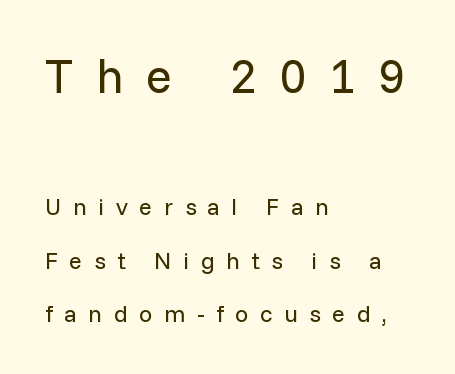
Q: Is the text bold? A: No.
Q: Is the text italic (slanted)? A: No, it is upright.
Q: Is the typeface a serif or a sans-serif typeface? A: Sans-serif.
Q: Is the text underlined? A: No.
Q: How is the paragraph aligned? A: Left-aligned.
Q: Is the spacing between letters normal or unusually wide? A: Unusually wide.
Q: Is the spacing between lines tight, normal or loose? A: Loose.
Q: Which block of text is set in a larger size, the first (top) or the second (bottom)? A: The first (top) one.
Q: Width (condensed, normal, or wide)? A: Normal.
Q: Stroke contrast? A: Low.
Q: x-height? A: Medium.
Q: Monospaced? A: No.
